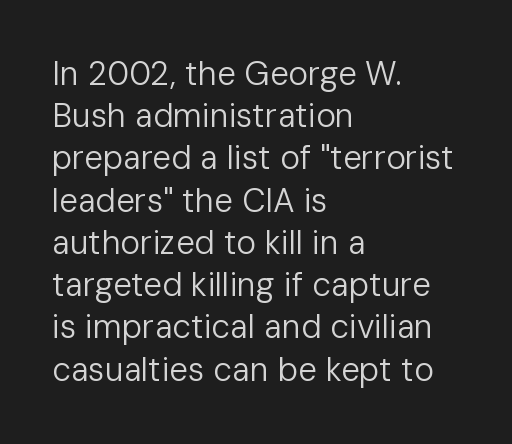
Q: Is the text bold? A: No.
Q: Is the text italic (slanted)? A: No, it is upright.
Q: Is the typeface a serif or a sans-serif typeface? A: Sans-serif.
Q: Is the text underlined? A: No.
Q: How is the paragraph aligned? A: Left-aligned.
Q: Is the spacing between letters normal or unusually wide? A: Normal.
Q: Is the spacing between lines tight, normal or loose? A: Normal.
Q: Width (condensed, normal, or wide)? A: Normal.
Q: Stroke contrast? A: Low.
Q: x-height? A: Medium.
Q: Monospaced? A: No.
